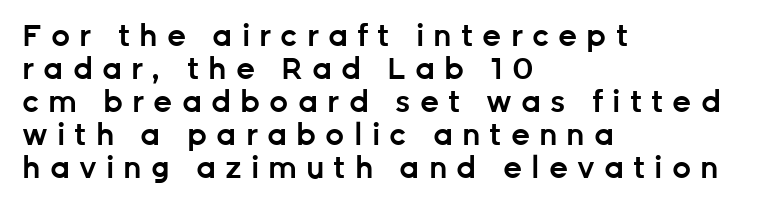
Q: Is the text bold? A: Semi-bold.
Q: Is the text italic (slanted)? A: No, it is upright.
Q: Is the typeface a serif or a sans-serif typeface? A: Sans-serif.
Q: Is the text underlined? A: No.
Q: How is the paragraph aligned? A: Left-aligned.
Q: Is the spacing between letters normal or unusually wide? A: Unusually wide.
Q: Is the spacing between lines tight, normal or loose? A: Tight.
Q: Width (condensed, normal, or wide)? A: Normal.
Q: Stroke contrast? A: Low.
Q: x-height? A: Medium.
Q: Monospaced? A: No.
